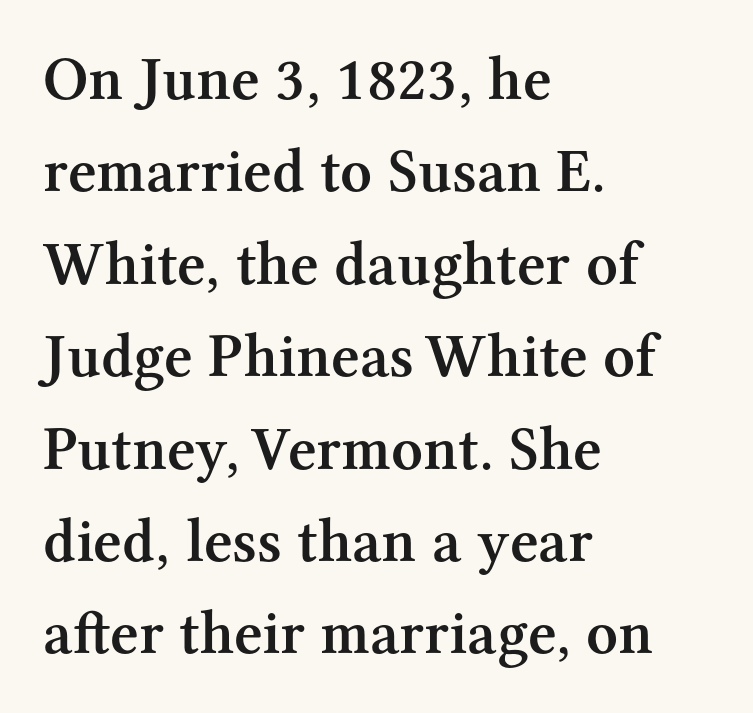
What's the leading like? Ordinary, nothing unusual. The tracking reads as untouched default to a designer's eye. Clear beneath every line of the passage. Is there any slant? The stems are plumb.
